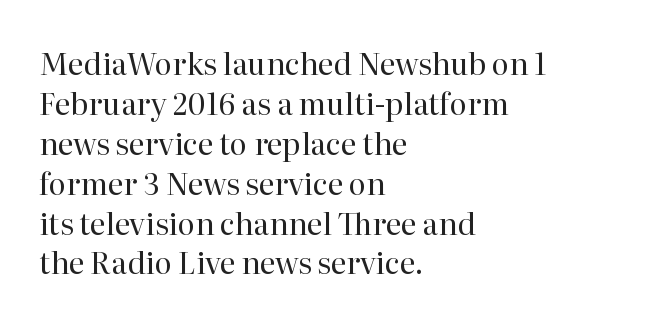
Q: Is the text bold? A: No.
Q: Is the text italic (slanted)? A: No, it is upright.
Q: Is the typeface a serif or a sans-serif typeface? A: Serif.
Q: Is the text underlined? A: No.
Q: How is the paragraph aligned? A: Left-aligned.
Q: Is the spacing between letters normal or unusually wide? A: Normal.
Q: Is the spacing between lines tight, normal or loose? A: Normal.
Q: Width (condensed, normal, or wide)? A: Normal.
Q: Stroke contrast? A: High.
Q: x-height? A: Medium.
Q: Monospaced? A: No.
